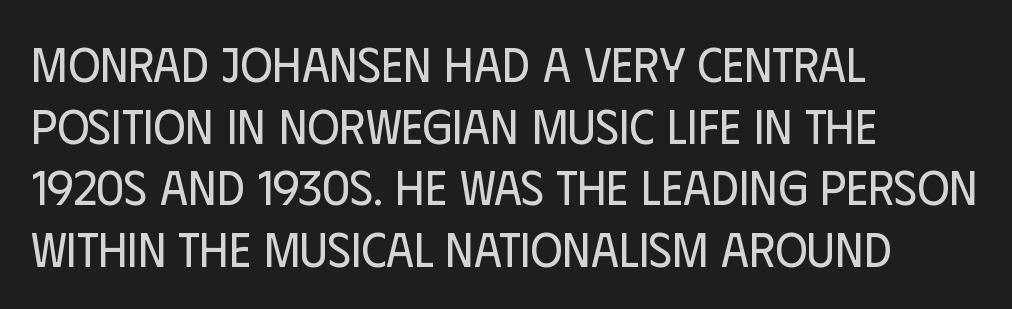
Italic: no, the glyphs are upright roman. Proportional: the letters do not fall into vertical columns. Unlike a traditional serif, this face leaves its strokes unadorned. The paragraph has a hard left edge and a soft right edge.
